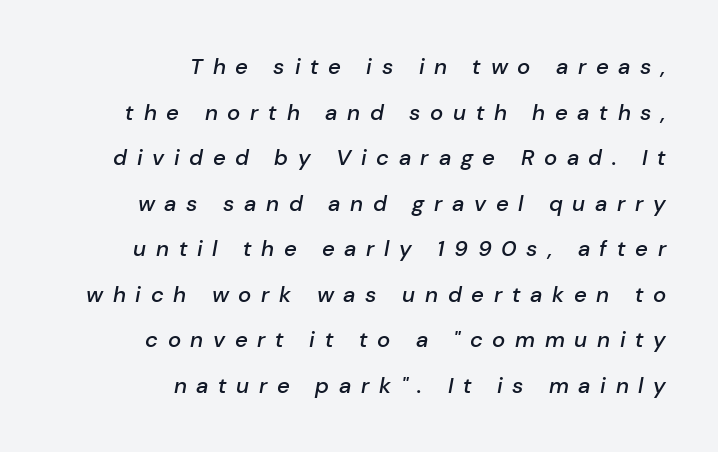
{"italic": "yes", "lean": "right", "slant_degrees": 10, "bold": "semi", "underline": "no", "align": "right", "line_spacing": "loose", "line_spacing_ratio": 2.07, "letter_spacing": "wide", "letter_spacing_em": 0.44, "glyph_px": 22}
